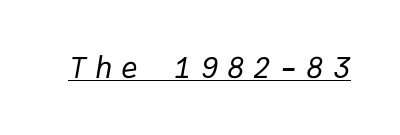
{"italic": "yes", "lean": "right", "slant_degrees": 9, "bold": "no", "weight": "regular", "width": "normal", "stroke_contrast": "low", "x_height": "medium", "monospaced": "yes", "underline": "yes", "letter_spacing": "wide", "letter_spacing_em": 0.31, "glyph_px": 29}
